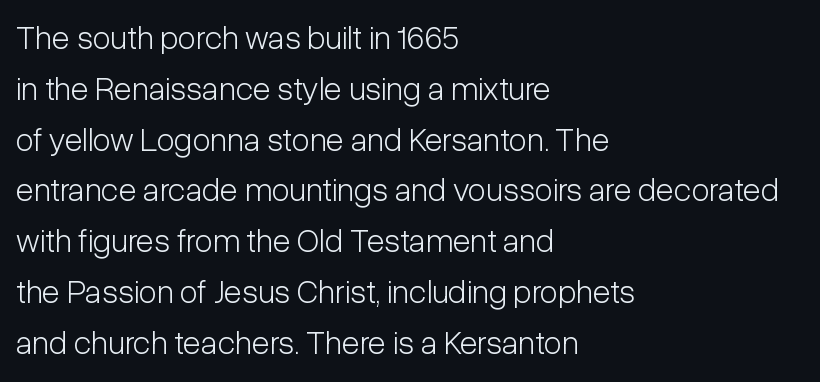
{"serif": "no", "italic": "no", "bold": "no", "weight": "light", "width": "condensed", "stroke_contrast": "low", "x_height": "medium", "monospaced": "no", "underline": "no", "align": "left", "line_spacing": "normal", "line_spacing_ratio": 1.54, "letter_spacing": "normal", "letter_spacing_em": 0.0, "glyph_px": 33}
